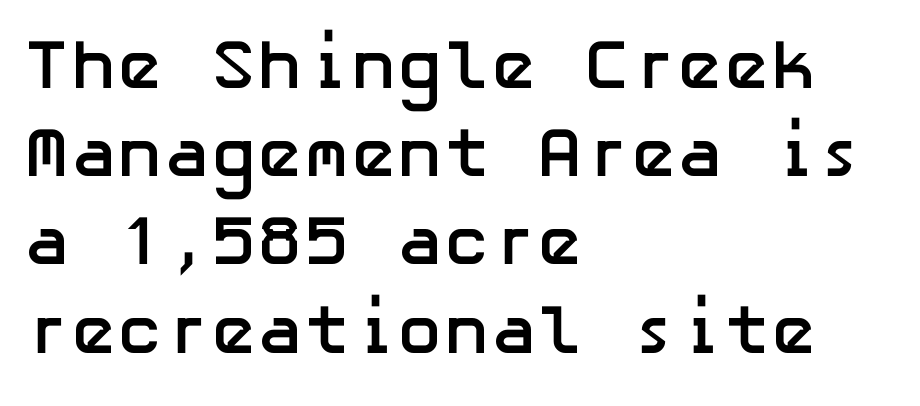
Q: Is the text bold? A: Yes.
Q: Is the text italic (slanted)? A: No, it is upright.
Q: Is the typeface a serif or a sans-serif typeface? A: Sans-serif.
Q: Is the text underlined? A: No.
Q: How is the paragraph aligned? A: Left-aligned.
Q: Is the spacing between letters normal or unusually wide? A: Normal.
Q: Is the spacing between lines tight, normal or loose? A: Normal.
Q: Width (condensed, normal, or wide)? A: Normal.
Q: Stroke contrast? A: Low.
Q: x-height? A: Medium.
